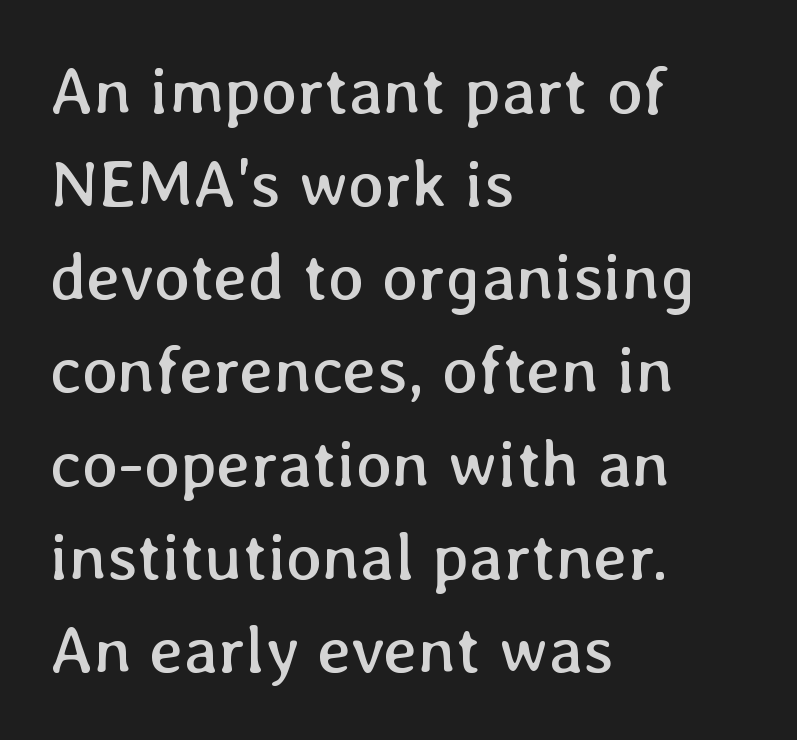
{"italic": "no", "bold": "no", "weight": "regular", "width": "normal", "stroke_contrast": "low", "x_height": "medium", "monospaced": "no", "underline": "no", "align": "left", "line_spacing": "normal", "line_spacing_ratio": 1.39, "letter_spacing": "normal", "letter_spacing_em": 0.0, "glyph_px": 67}
